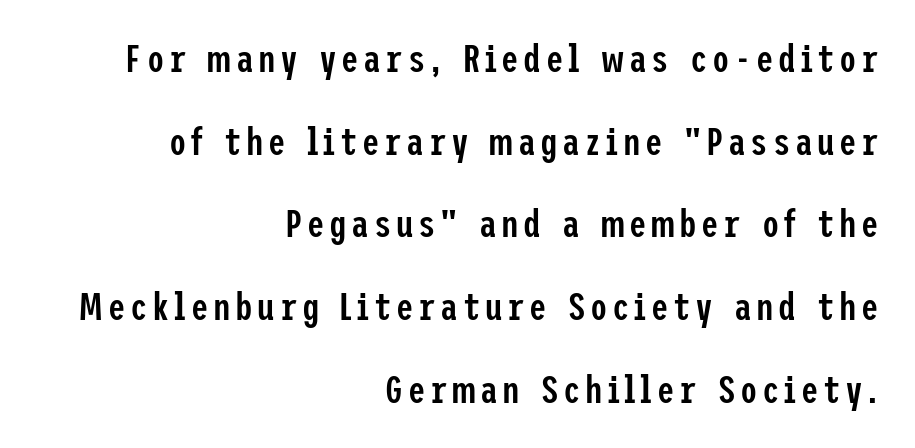
The image shows 39 px semibold, condensed sans-serif type, upright; set right-aligned, loose line spacing (2.12x), not underlined; low stroke contrast and a medium x-height.
